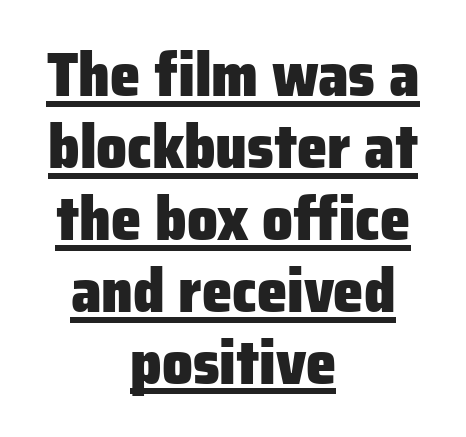
Alignment: centered. Look at the stroke-to-counter ratio: heavy, a bold. A baseline rule has been typeset under these characters. Varying glyph widths throughout — classic text-font behaviour. Between one letter and the next there's only the usual sliver of space. This is the regular roman posture of the typeface.
